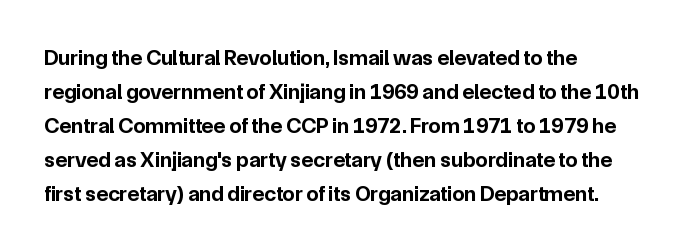
Q: Is the text bold? A: Yes.
Q: Is the text italic (slanted)? A: No, it is upright.
Q: Is the text underlined? A: No.
Q: How is the paragraph aligned? A: Left-aligned.
Q: Is the spacing between letters normal or unusually wide? A: Normal.
Q: Is the spacing between lines tight, normal or loose? A: Normal.
